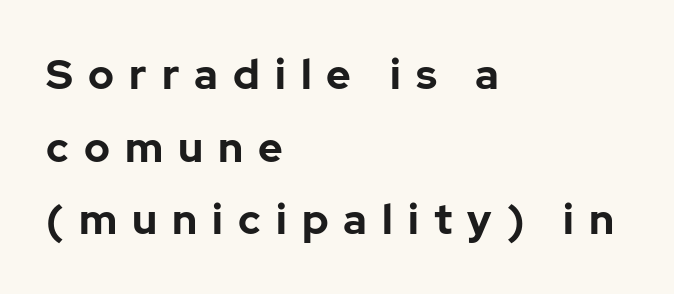
The image shows 42 px bold sans-serif type, upright; set left-aligned, line spacing 1.73x, unusually wide letter spacing (+0.36 em), not underlined; low stroke contrast and a medium x-height.
